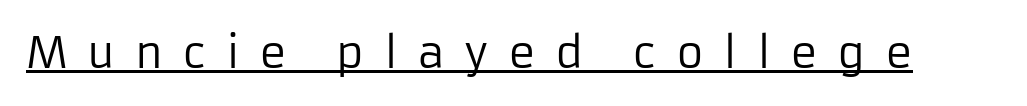
The letters look calm and open, with moderate or lighter stems. Character widths vary here, with narrow letters taking less room than wide ones. Here the glyphs are tracked loosely, breaking word shapes into spaced letters. Italic? Not at all — the glyphs are vertical. This sample uses a sans-serif face.
